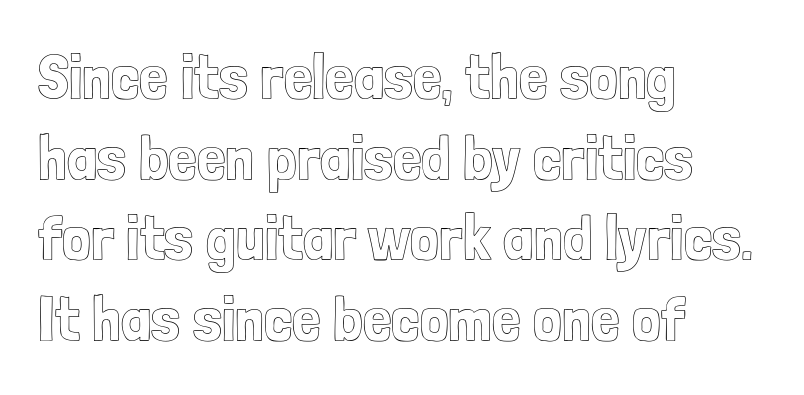
The image shows 64 px condensed type, upright; set left-aligned, normal line spacing (1.26x), normal letter spacing, not underlined; a medium x-height.
